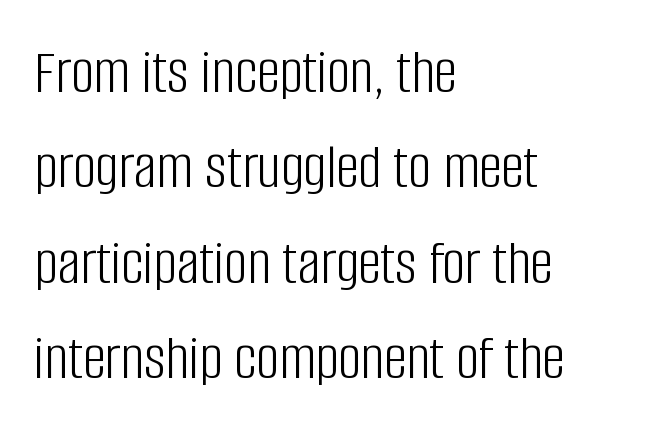
Observe the ordinary spacing: letters are neighbours, not strangers. The text was rendered using a sans face with plain stroke endings. Stems here are at most as thick as an everyday book face. Clear beneath every line of the passage.
